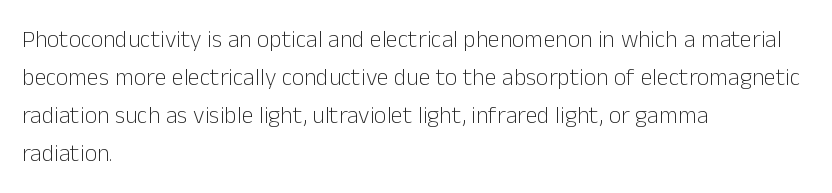
Q: Is the text bold? A: No.
Q: Is the text italic (slanted)? A: No, it is upright.
Q: Is the text underlined? A: No.
Q: How is the paragraph aligned? A: Left-aligned.
Q: Is the spacing between letters normal or unusually wide? A: Normal.
Q: Is the spacing between lines tight, normal or loose? A: Normal.
